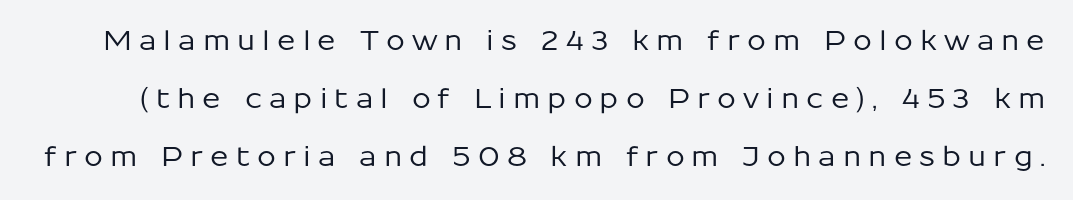
The image shows 27 px text type, upright; set loose line spacing (2.14x), unusually wide letter spacing (+0.26 em), not underlined.
